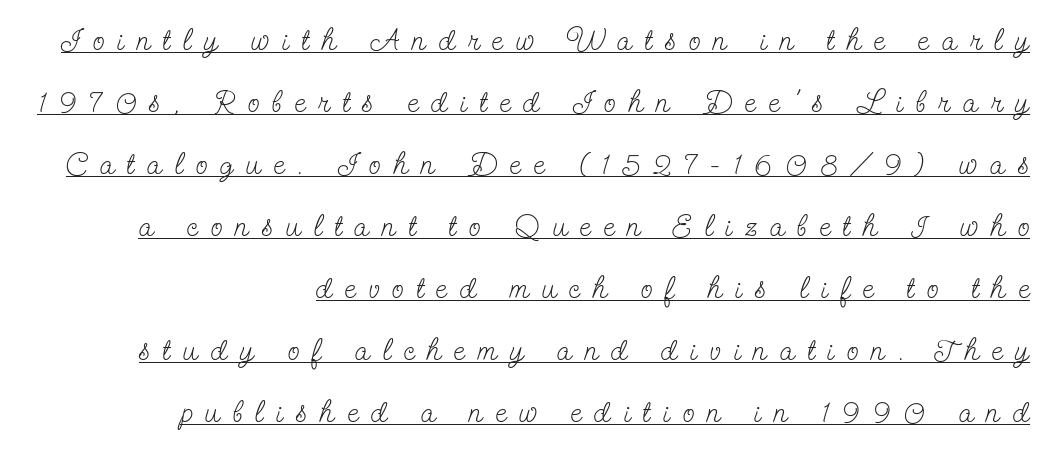
Q: Is the text bold? A: No.
Q: Is the text italic (slanted)? A: Yes.
Q: Is the typeface a serif or a sans-serif typeface? A: Serif.
Q: Is the text underlined? A: Yes.
Q: How is the paragraph aligned? A: Right-aligned.
Q: Is the spacing between letters normal or unusually wide? A: Unusually wide.
Q: Is the spacing between lines tight, normal or loose? A: Loose.
Q: Width (condensed, normal, or wide)? A: Condensed.
Q: Stroke contrast? A: Low.
Q: x-height? A: Small.
Q: Monospaced? A: No.
